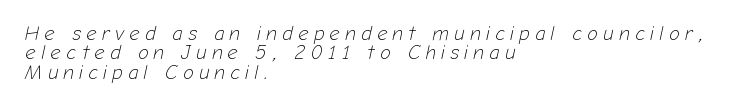
{"italic": "yes", "lean": "right", "slant_degrees": 12, "bold": "no", "underline": "no", "align": "left", "line_spacing": "tight", "line_spacing_ratio": 0.97, "letter_spacing": "wide", "letter_spacing_em": 0.27, "glyph_px": 20}
